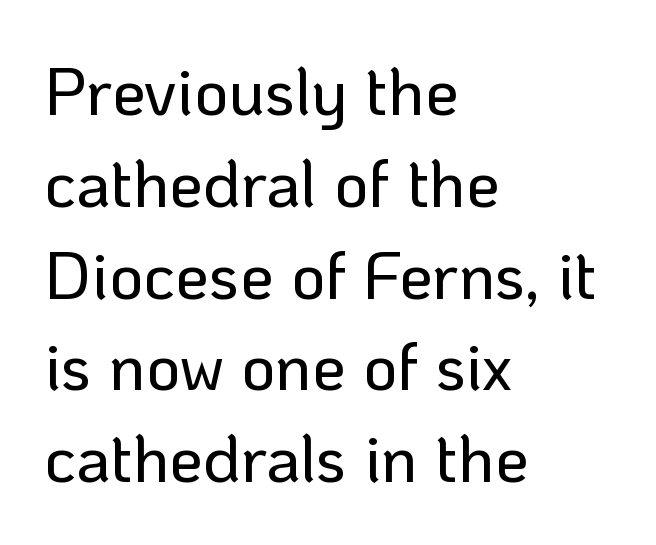
{"serif": "no", "italic": "no", "width": "normal", "stroke_contrast": "low", "x_height": "medium", "monospaced": "no", "underline": "no", "align": "left", "line_spacing": "normal", "line_spacing_ratio": 1.37, "letter_spacing": "normal", "letter_spacing_em": 0.0, "glyph_px": 67}
